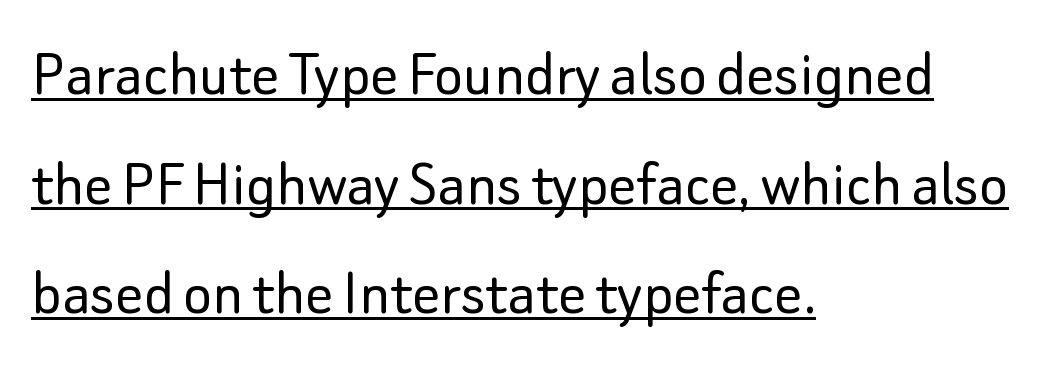
Are there feet on the stems? There aren't — it's a sans. These lines are rendered in a variable-pitch font. The face used here is rendered with its standard letterfit. These lines sit exactly where default settings would place them. No heavy texture on the line: the type isn't bold.
